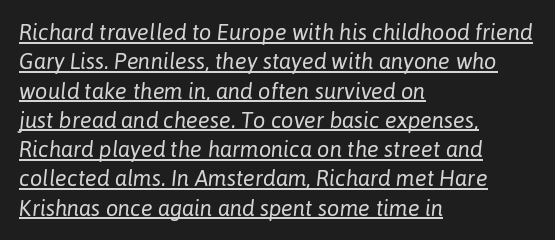
The image shows 22 px text type, italic (leaning right); set left-aligned, normal line spacing (1.33x), normal letter spacing, underlined.
